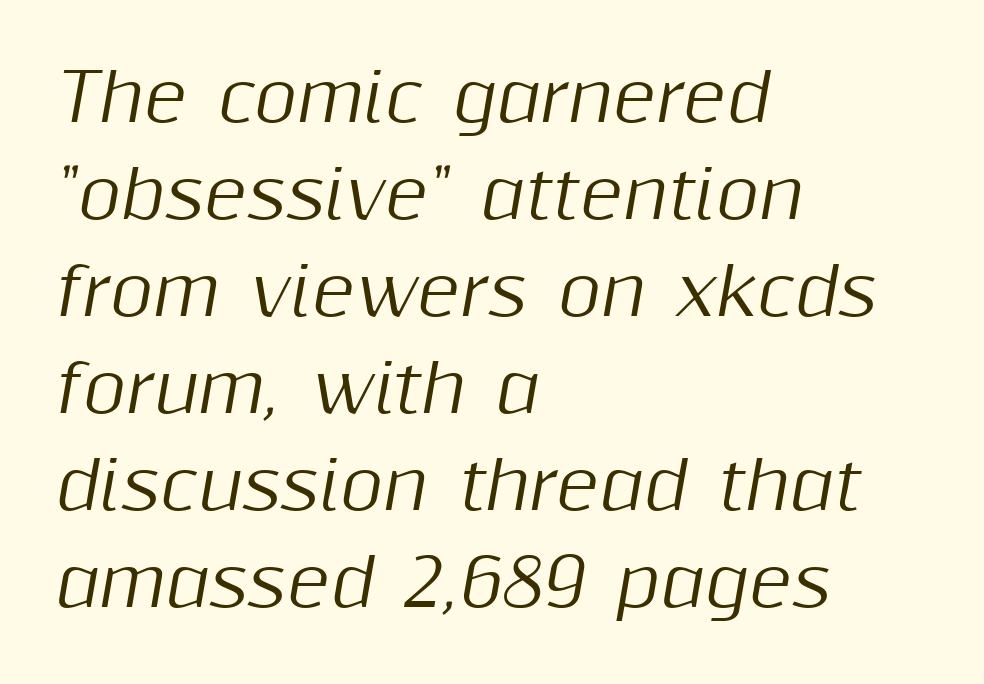
{"italic": "yes", "lean": "right", "slant_degrees": 10, "width": "normal", "stroke_contrast": "medium", "x_height": "medium", "monospaced": "no", "underline": "no", "align": "left", "line_spacing": "normal", "line_spacing_ratio": 1.47, "letter_spacing": "normal", "letter_spacing_em": 0.0, "glyph_px": 66}
